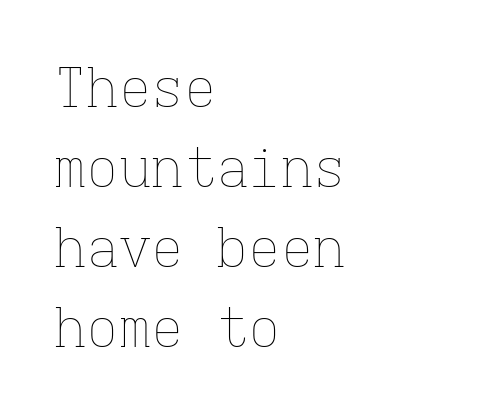
The image shows 54 px thin type, upright, monospaced; set left-aligned, normal line spacing (1.48x), normal letter spacing, not underlined; low stroke contrast and a medium x-height.
